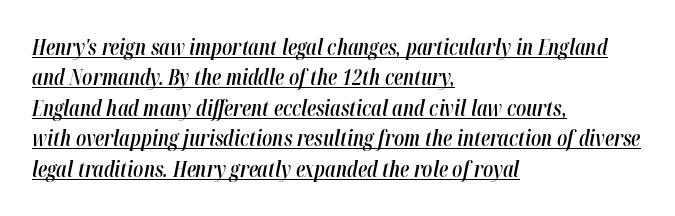
{"italic": "yes", "lean": "right", "slant_degrees": 12, "bold": "semi", "underline": "yes", "align": "left", "line_spacing": "normal", "line_spacing_ratio": 1.45, "letter_spacing": "normal", "letter_spacing_em": 0.0, "glyph_px": 21}
